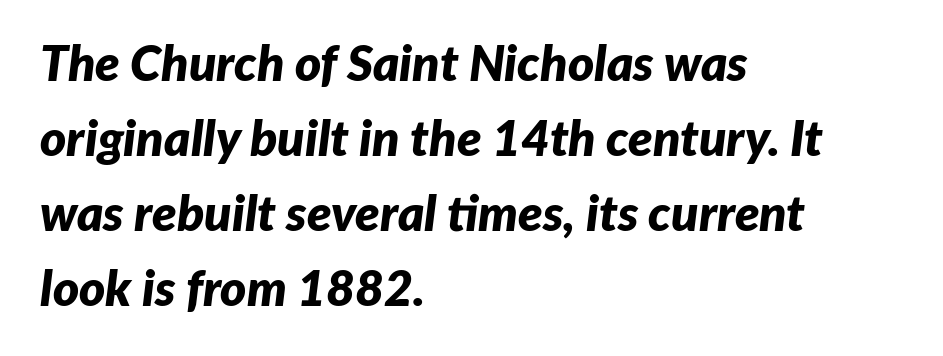
The image shows 50 px bold type, italic (leaning right); set left-aligned, normal line spacing (1.5x), normal letter spacing, not underlined; low stroke contrast and a medium x-height.
